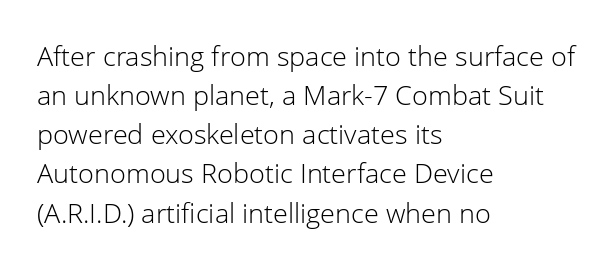
Q: Is the text bold? A: No.
Q: Is the text italic (slanted)? A: No, it is upright.
Q: Is the text underlined? A: No.
Q: How is the paragraph aligned? A: Left-aligned.
Q: Is the spacing between letters normal or unusually wide? A: Normal.
Q: Is the spacing between lines tight, normal or loose? A: Normal.
